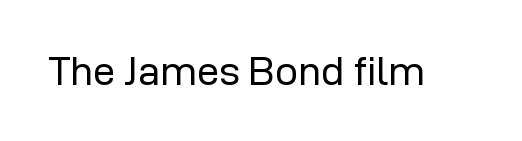
Q: Is the text bold? A: No.
Q: Is the text italic (slanted)? A: No, it is upright.
Q: Is the typeface a serif or a sans-serif typeface? A: Sans-serif.
Q: Is the text underlined? A: No.
Q: Is the spacing between letters normal or unusually wide? A: Normal.
Q: Width (condensed, normal, or wide)? A: Normal.
Q: Stroke contrast? A: Low.
Q: x-height? A: Medium.
Q: Monospaced? A: No.
